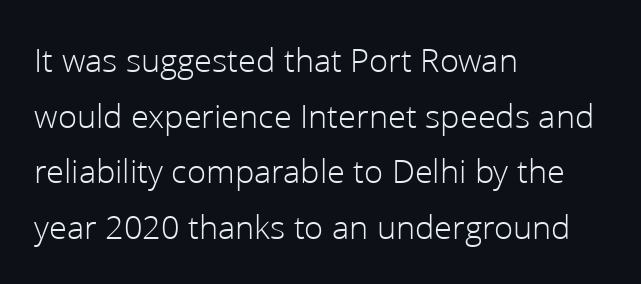
The image shows 35 px light sans-serif type, upright; set left-aligned, normal line spacing (1.59x), normal letter spacing, not underlined; low stroke contrast and a medium x-height.
